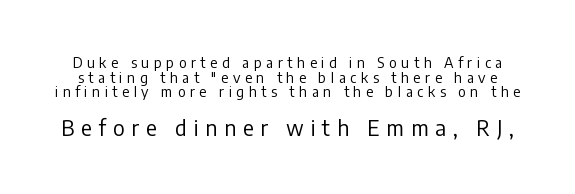
The image shows 21 px text type, upright; set tight line spacing (1.05x), unusually wide letter spacing (+0.32 em), not underlined; the second (bottom) block is 1.5x larger.
